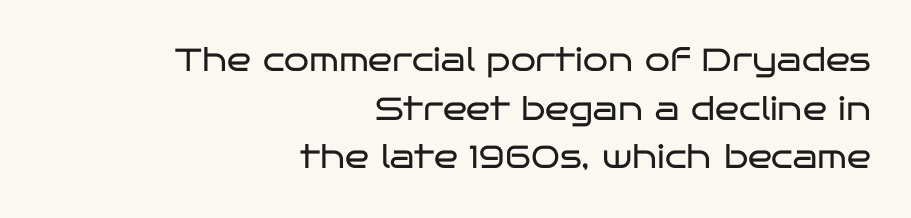
Q: Is the text bold? A: No.
Q: Is the text italic (slanted)? A: No, it is upright.
Q: Is the typeface a serif or a sans-serif typeface? A: Sans-serif.
Q: Is the text underlined? A: No.
Q: How is the paragraph aligned? A: Right-aligned.
Q: Is the spacing between letters normal or unusually wide? A: Normal.
Q: Is the spacing between lines tight, normal or loose? A: Normal.
Q: Width (condensed, normal, or wide)? A: Wide.
Q: Stroke contrast? A: Low.
Q: x-height? A: Large.
Q: Monospaced? A: No.
